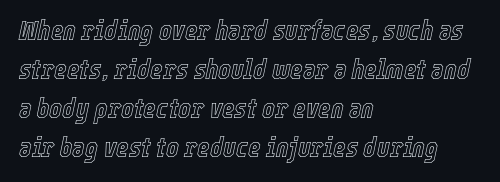
Q: Is the text italic (slanted)? A: Yes, it leans right by about 12 degrees.
Q: Is the text underlined? A: No.
Q: How is the paragraph aligned? A: Left-aligned.
Q: Is the spacing between letters normal or unusually wide? A: Normal.
Q: Is the spacing between lines tight, normal or loose? A: Normal.
